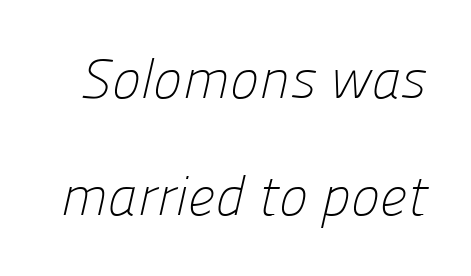
Q: Is the text bold? A: No.
Q: Is the typeface a serif or a sans-serif typeface? A: Sans-serif.
Q: Is the text underlined? A: No.
Q: Is the spacing between letters normal or unusually wide? A: Normal.
Q: Is the spacing between lines tight, normal or loose? A: Loose.
Q: Width (condensed, normal, or wide)? A: Normal.
Q: Stroke contrast? A: Low.
Q: x-height? A: Medium.
Q: Monospaced? A: No.
